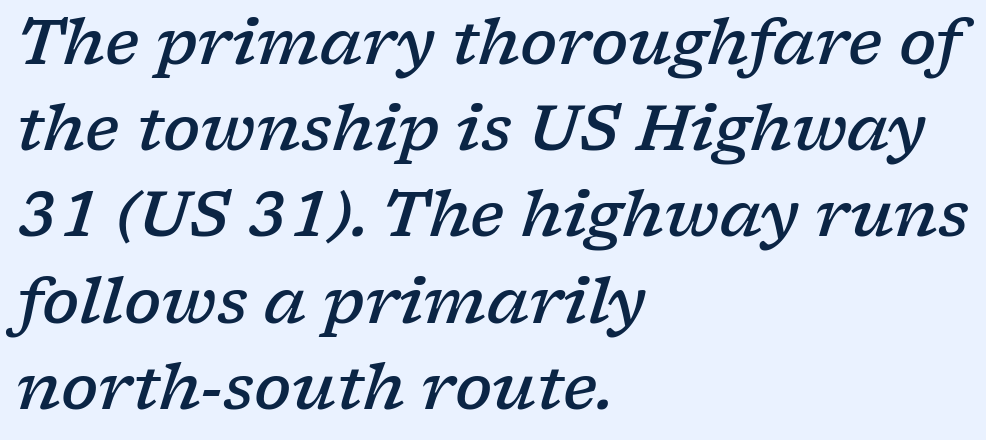
The strokes are fattened partway — semibold, not bold. Is this a fixed-width face? No — the glyphs have proportional, varying widths. Serifs: yes, visible at the terminals of the letterforms. Quick note: underline off. No extra tracking has been applied to these lines.
